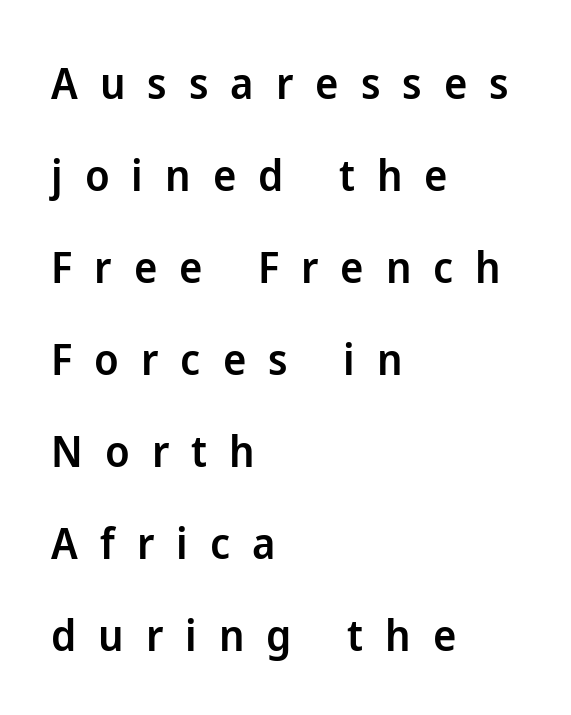
Q: Is the text bold? A: Semi-bold.
Q: Is the text italic (slanted)? A: No, it is upright.
Q: Is the typeface a serif or a sans-serif typeface? A: Sans-serif.
Q: Is the text underlined? A: No.
Q: How is the paragraph aligned? A: Left-aligned.
Q: Is the spacing between letters normal or unusually wide? A: Unusually wide.
Q: Is the spacing between lines tight, normal or loose? A: Loose.
Q: Width (condensed, normal, or wide)? A: Normal.
Q: Stroke contrast? A: Low.
Q: x-height? A: Medium.
Q: Monospaced? A: No.
